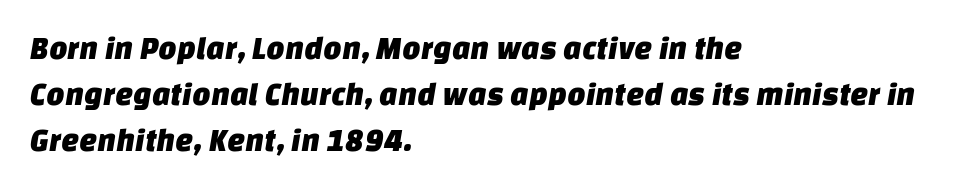
{"serif": "no", "width": "normal", "stroke_contrast": "low", "x_height": "large", "monospaced": "no", "underline": "no", "align": "left", "line_spacing": "normal", "line_spacing_ratio": 1.43, "letter_spacing": "normal", "letter_spacing_em": 0.0, "glyph_px": 32}
